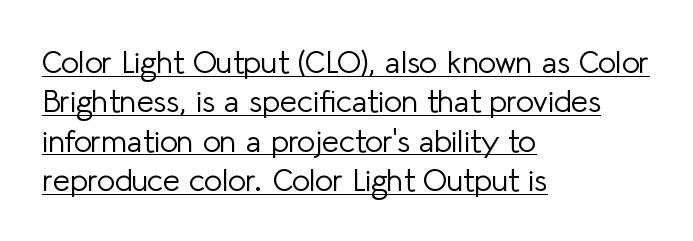
Q: Is the text bold? A: No.
Q: Is the text italic (slanted)? A: No, it is upright.
Q: Is the typeface a serif or a sans-serif typeface? A: Sans-serif.
Q: Is the text underlined? A: Yes.
Q: How is the paragraph aligned? A: Left-aligned.
Q: Is the spacing between letters normal or unusually wide? A: Normal.
Q: Is the spacing between lines tight, normal or loose? A: Normal.
Q: Width (condensed, normal, or wide)? A: Normal.
Q: Stroke contrast? A: Low.
Q: x-height? A: Medium.
Q: Monospaced? A: No.
